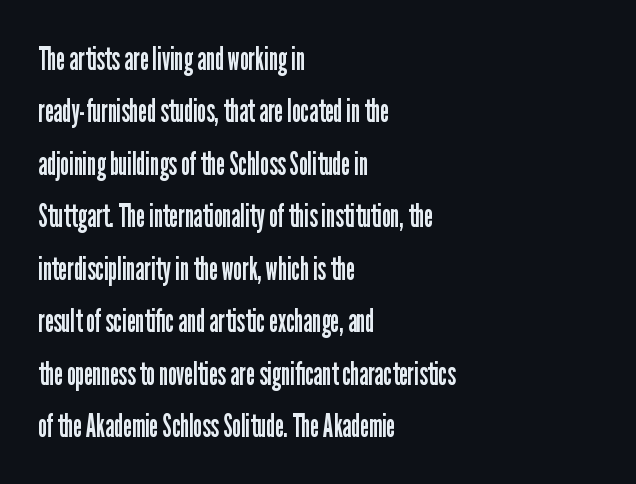
The image shows 33 px regular-weight, condensed sans-serif type, upright; set left-aligned, normal line spacing (1.59x), normal letter spacing, not underlined; low stroke contrast and a medium x-height.
